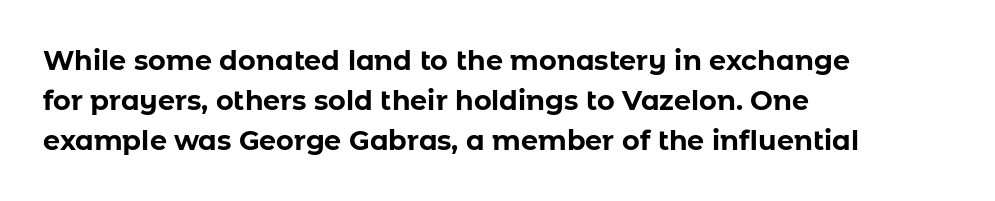
Q: Is the text bold? A: Yes.
Q: Is the text italic (slanted)? A: No, it is upright.
Q: Is the text underlined? A: No.
Q: How is the paragraph aligned? A: Left-aligned.
Q: Is the spacing between letters normal or unusually wide? A: Normal.
Q: Is the spacing between lines tight, normal or loose? A: Normal.
